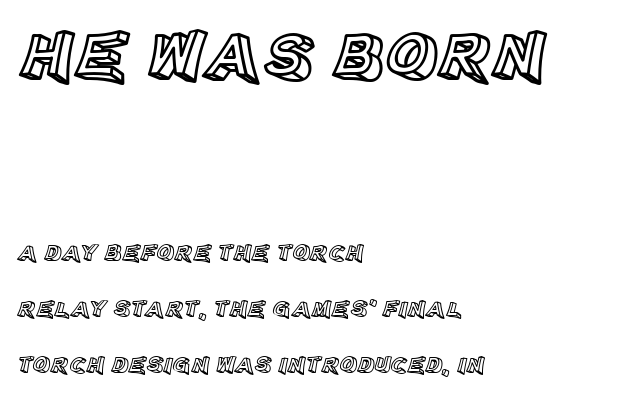
The image shows 71 px text type; set left-aligned, loose line spacing (2.34x), normal letter spacing, not underlined; the first (top) block is 2.96x larger; a large x-height.
